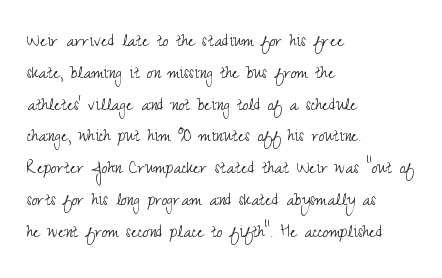
The image shows 20 px text type, upright; set left-aligned, normal line spacing (1.59x), normal letter spacing, not underlined.
